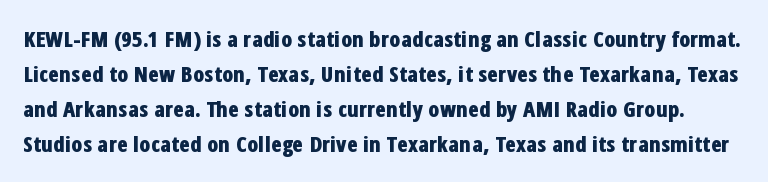
Q: Is the text bold? A: Yes.
Q: Is the text italic (slanted)? A: No, it is upright.
Q: Is the text underlined? A: No.
Q: Is the spacing between letters normal or unusually wide? A: Normal.
Q: Is the spacing between lines tight, normal or loose? A: Normal.
